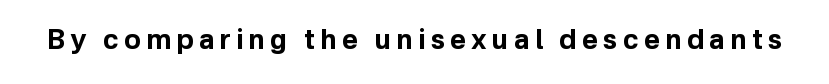
The image shows 27 px bold type, upright; set unusually wide letter spacing (+0.2 em), not underlined.
